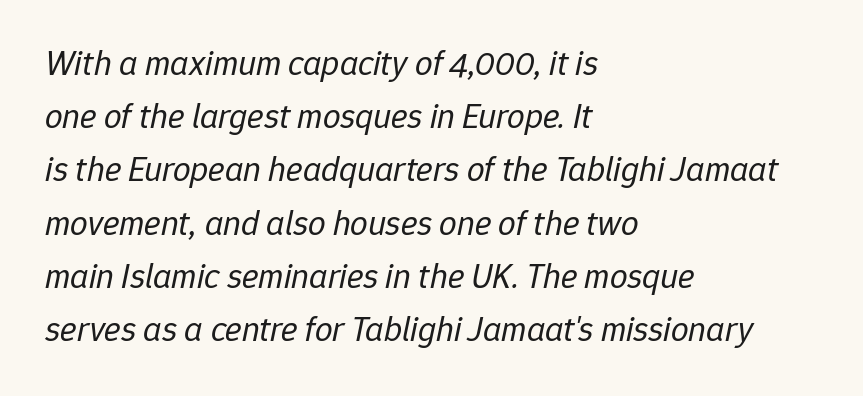
Q: Is the text bold? A: No.
Q: Is the text italic (slanted)? A: Yes, it leans right by about 12 degrees.
Q: Is the text underlined? A: No.
Q: How is the paragraph aligned? A: Left-aligned.
Q: Is the spacing between letters normal or unusually wide? A: Normal.
Q: Is the spacing between lines tight, normal or loose? A: Normal.
Q: Width (condensed, normal, or wide)? A: Normal.
Q: Stroke contrast? A: Low.
Q: x-height? A: Medium.
Q: Monospaced? A: No.
